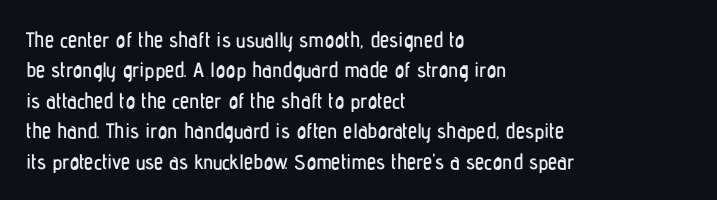
Q: Is the text italic (slanted)? A: No, it is upright.
Q: Is the text underlined? A: No.
Q: How is the paragraph aligned? A: Left-aligned.
Q: Is the spacing between letters normal or unusually wide? A: Normal.
Q: Is the spacing between lines tight, normal or loose? A: Normal.
